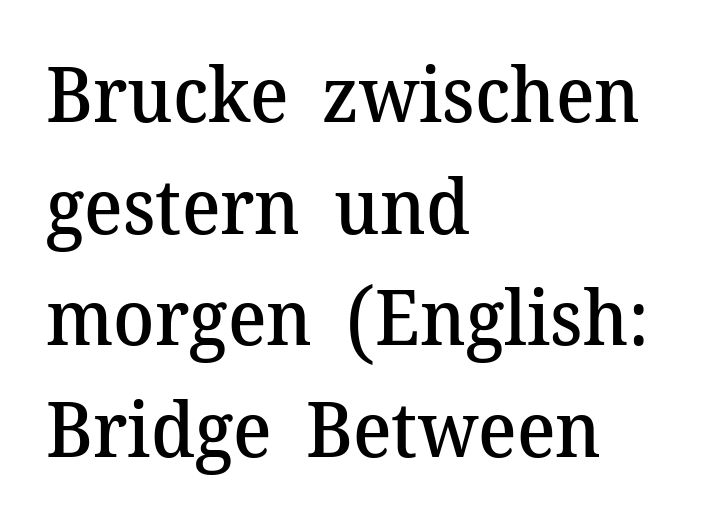
Q: Is the text bold? A: Semi-bold.
Q: Is the text italic (slanted)? A: No, it is upright.
Q: Is the typeface a serif or a sans-serif typeface? A: Serif.
Q: Is the text underlined? A: No.
Q: How is the paragraph aligned? A: Left-aligned.
Q: Is the spacing between letters normal or unusually wide? A: Normal.
Q: Is the spacing between lines tight, normal or loose? A: Normal.
Q: Width (condensed, normal, or wide)? A: Normal.
Q: Stroke contrast? A: Medium.
Q: x-height? A: Medium.
Q: Monospaced? A: No.
